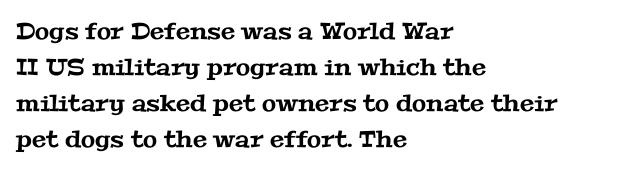
{"underline": "no", "align": "left", "line_spacing": "normal", "line_spacing_ratio": 1.57, "letter_spacing": "normal", "letter_spacing_em": 0.0, "glyph_px": 23}
